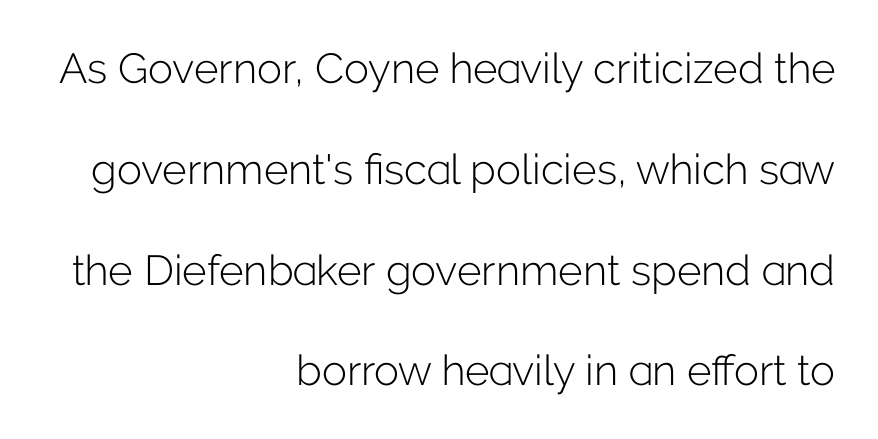
Q: Is the text bold? A: No.
Q: Is the text italic (slanted)? A: No, it is upright.
Q: Is the typeface a serif or a sans-serif typeface? A: Sans-serif.
Q: Is the text underlined? A: No.
Q: How is the paragraph aligned? A: Right-aligned.
Q: Is the spacing between letters normal or unusually wide? A: Normal.
Q: Is the spacing between lines tight, normal or loose? A: Loose.
Q: Width (condensed, normal, or wide)? A: Normal.
Q: Stroke contrast? A: Low.
Q: x-height? A: Medium.
Q: Monospaced? A: No.
